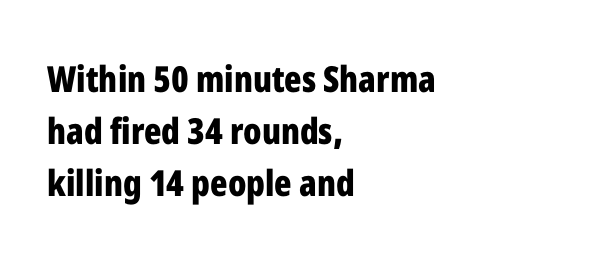
A normal amount of white space separates one row of letters from the next. Lines of text with bare space underneath. Typeset ragged right — the left edge is the straight one. Letterform terminals end flat and unadorned throughout the passage. Here the glyphs are tracked normally, forming tight word shapes.
